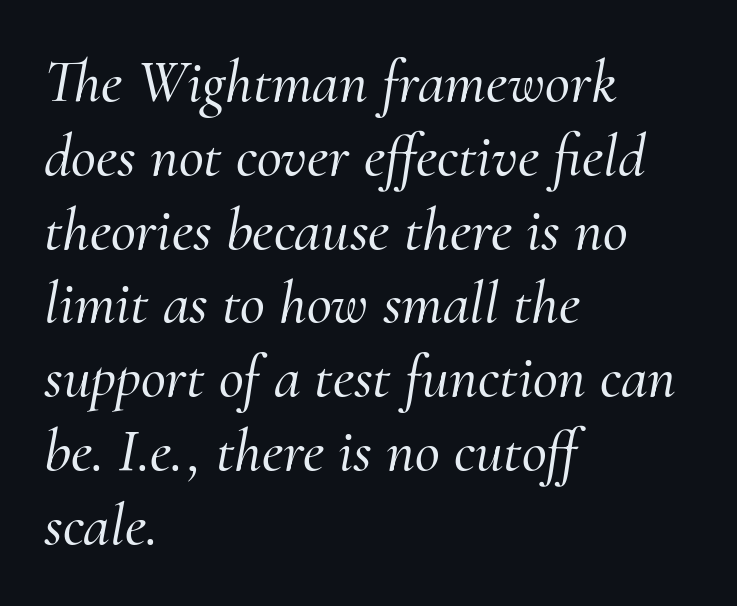
The glyphs in this specimen are seriffed. Note the varied advance widths — an 'i' is clearly narrower than an 'm'. The typography opts for an oblique posture over an upright one. The typesetter chose a ragged-right arrangement here. Letter spacing: default.
